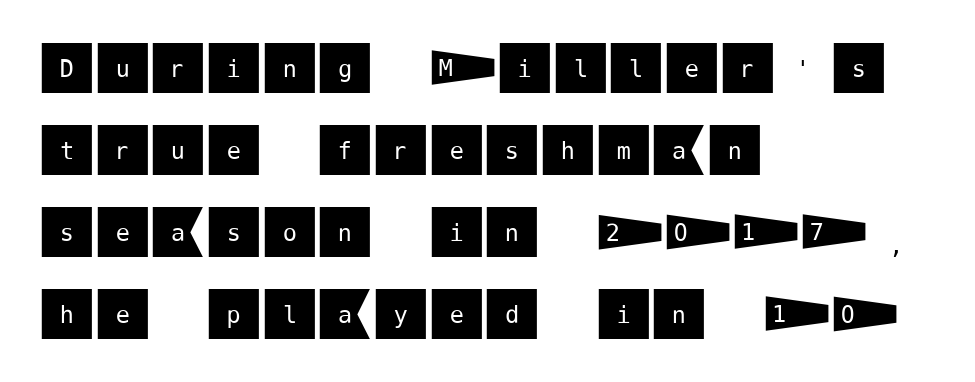
Short note: letters normally spaced. Unlike italic type, these characters show no tilt at all. Descenders are the only things crossing below the line. Rows of type keep a routine distance in the vertical direction. The typeface chosen for these lines omits serifs. Notice how the passage keeps a crisp vertical edge on the left only.
